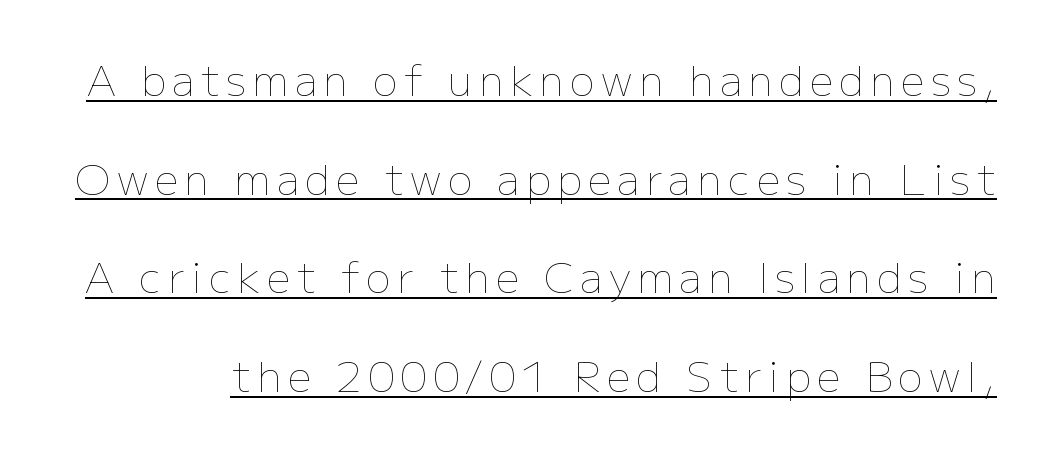
Quick note: not italic, upright. Quick note: underline on. This is not heavy type; no bold has been used. You could fit nearly another row in the gap between these rows.
